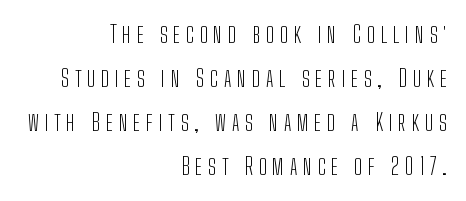
Q: Is the text bold? A: No.
Q: Is the text italic (slanted)? A: No, it is upright.
Q: Is the text underlined? A: No.
Q: How is the paragraph aligned? A: Right-aligned.
Q: Is the spacing between letters normal or unusually wide? A: Unusually wide.
